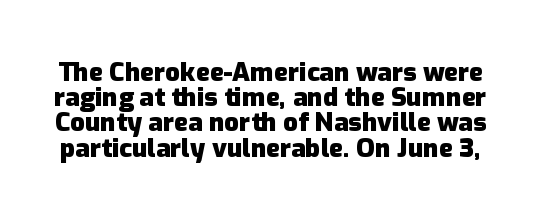
The image shows 26 px bold type, upright; set tight line spacing (0.97x), normal letter spacing, not underlined.
